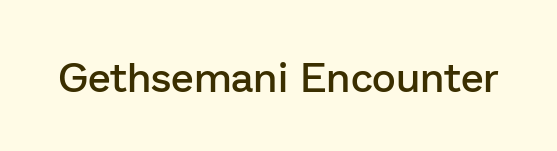
Nothing unusual about the tracking: characters are spaced as the font intends. Italic: no, the glyphs are upright roman. The specimen omits any rule beneath the text block's lines. On the weight axis this lands at semibold, roughly 600. Here the designer chose a conventional face with non-uniform glyph widths. The letters carry no serifs — their stems end cleanly without finishing strokes.
